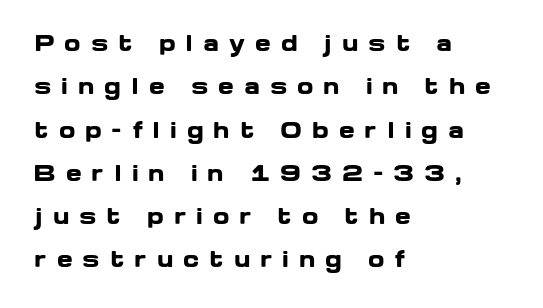
{"italic": "no", "bold": "yes", "underline": "no", "align": "left", "line_spacing": "loose", "line_spacing_ratio": 2.06, "letter_spacing": "wide", "letter_spacing_em": 0.47, "glyph_px": 21}
